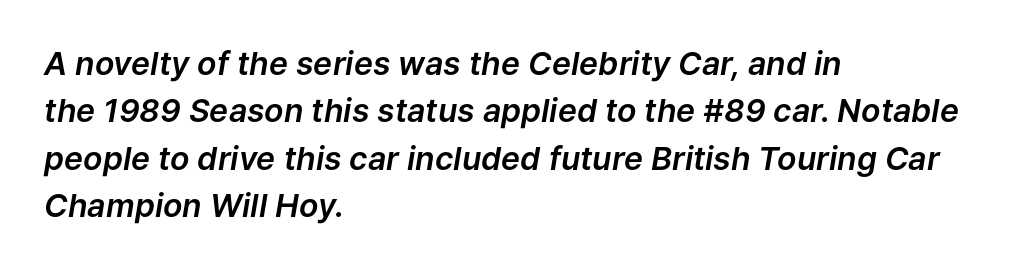
{"italic": "yes", "lean": "right", "slant_degrees": 9, "width": "normal", "stroke_contrast": "low", "x_height": "medium", "monospaced": "no", "underline": "no", "align": "left", "line_spacing": "normal", "line_spacing_ratio": 1.48, "letter_spacing": "normal", "letter_spacing_em": 0.0, "glyph_px": 32}
